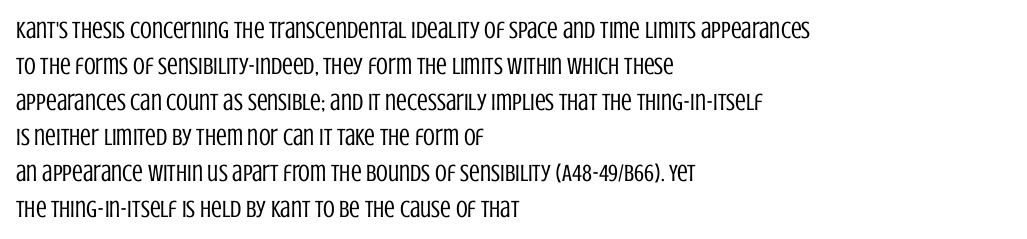
The setting favours the left margin, as ordinary paragraphs usually do. Upright lettering throughout. Letter spacing: default. No chunkiness to these letters — they're not bold.
